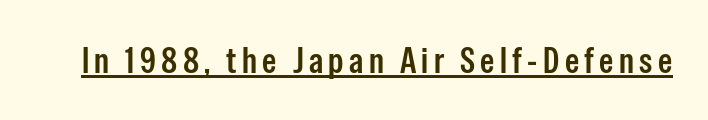
Decoration check: the copy is underlined. Each letter keeps its own natural width here, so spacing adapts to shape. Typographically, this falls in the sans-serif category. Quick note: not italic, upright.
